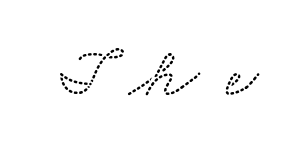
Q: Is the typeface a serif or a sans-serif typeface? A: Serif.
Q: Is the text underlined? A: No.
Q: Is the spacing between letters normal or unusually wide? A: Unusually wide.
Q: Width (condensed, normal, or wide)? A: Wide.
Q: Stroke contrast? A: Low.
Q: x-height? A: Small.
Q: Monospaced? A: No.
